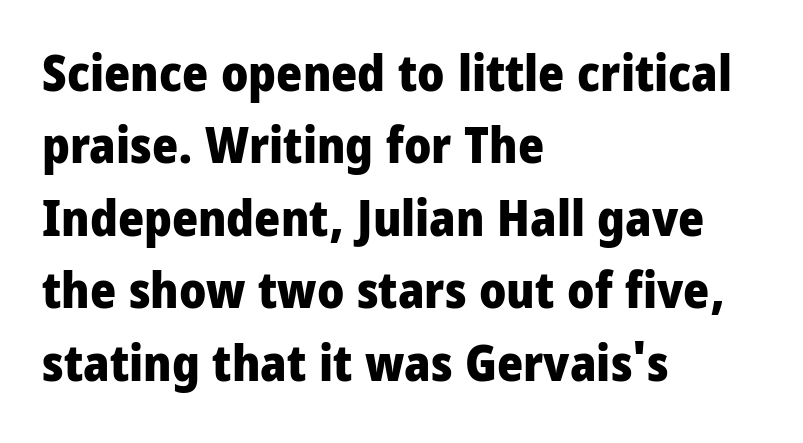
Q: Is the text bold? A: Yes.
Q: Is the text italic (slanted)? A: No, it is upright.
Q: Is the typeface a serif or a sans-serif typeface? A: Sans-serif.
Q: Is the text underlined? A: No.
Q: How is the paragraph aligned? A: Left-aligned.
Q: Is the spacing between letters normal or unusually wide? A: Normal.
Q: Is the spacing between lines tight, normal or loose? A: Normal.
Q: Width (condensed, normal, or wide)? A: Condensed.
Q: Stroke contrast? A: Low.
Q: x-height? A: Large.
Q: Monospaced? A: No.
